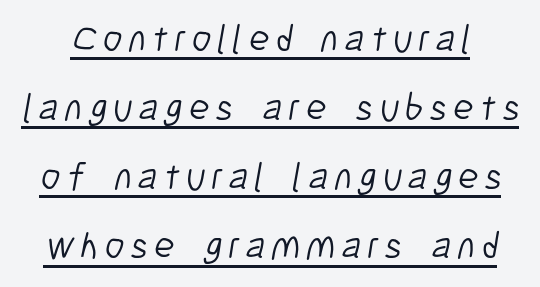
The image shows 38 px light, condensed sans-serif type; set line spacing 1.82x, underlined; low stroke contrast and a medium x-height.
